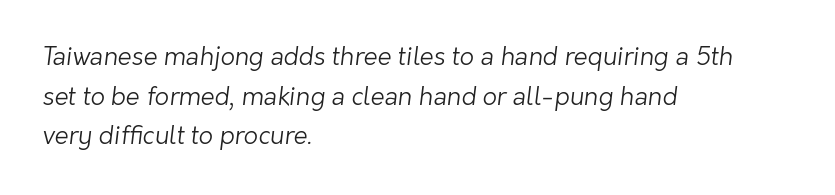
Q: Is the text bold? A: No.
Q: Is the text underlined? A: No.
Q: How is the paragraph aligned? A: Left-aligned.
Q: Is the spacing between letters normal or unusually wide? A: Normal.
Q: Is the spacing between lines tight, normal or loose? A: Normal.
